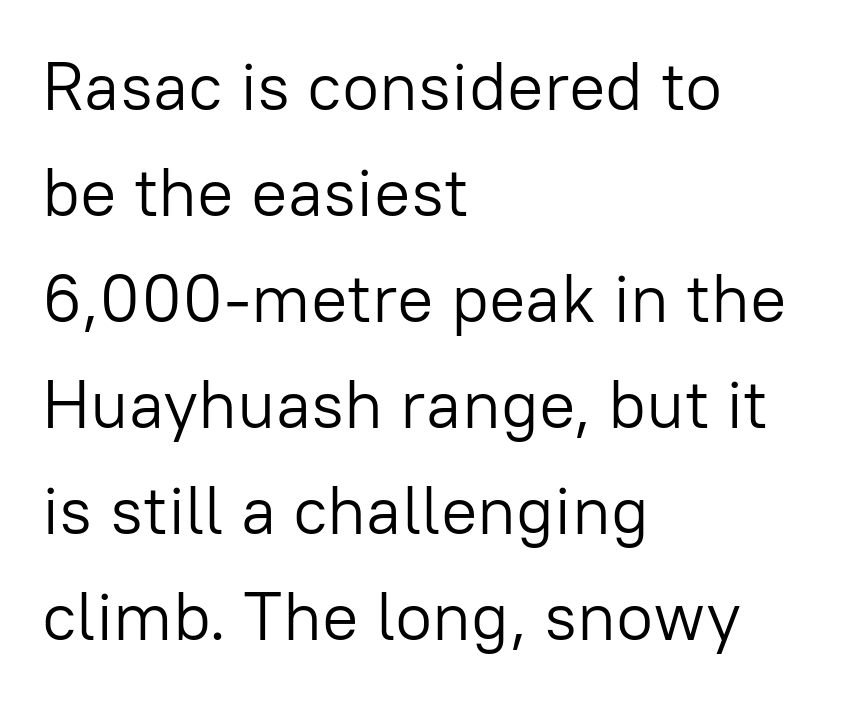
Clear beneath every line of the passage. Does extra space separate the letters? No, they use regular spacing. Do the characters align in a grid? No, the font is proportional. Weight class: somewhere from thin through regular. Characters remain perfectly vertical along every line.
